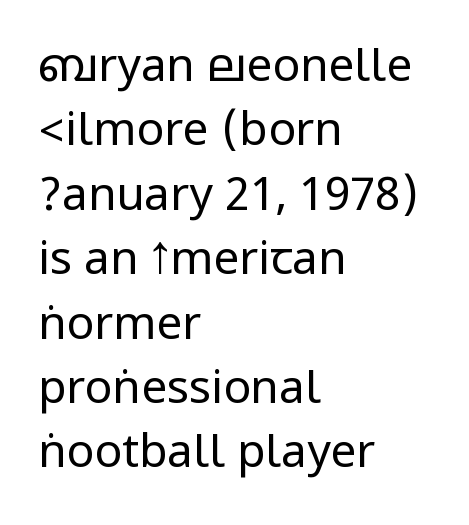
The image shows 46 px regular-weight, condensed sans-serif type, upright; set left-aligned, normal line spacing (1.4x), normal letter spacing, not underlined; low stroke contrast.
